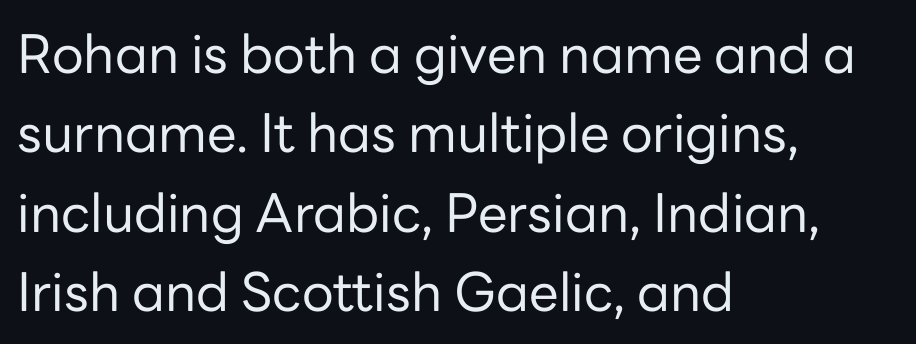
Q: Is the text bold? A: No.
Q: Is the text italic (slanted)? A: No, it is upright.
Q: Is the typeface a serif or a sans-serif typeface? A: Sans-serif.
Q: Is the text underlined? A: No.
Q: How is the paragraph aligned? A: Left-aligned.
Q: Is the spacing between letters normal or unusually wide? A: Normal.
Q: Is the spacing between lines tight, normal or loose? A: Normal.
Q: Width (condensed, normal, or wide)? A: Normal.
Q: Stroke contrast? A: Low.
Q: x-height? A: Medium.
Q: Monospaced? A: No.
